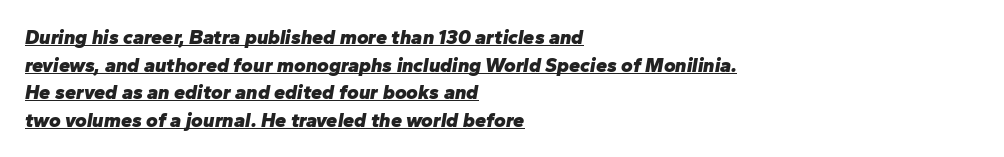
{"italic": "yes", "lean": "right", "slant_degrees": 10, "bold": "yes", "underline": "yes", "align": "left", "line_spacing": "normal", "line_spacing_ratio": 1.38, "letter_spacing": "normal", "letter_spacing_em": 0.0, "glyph_px": 20}
